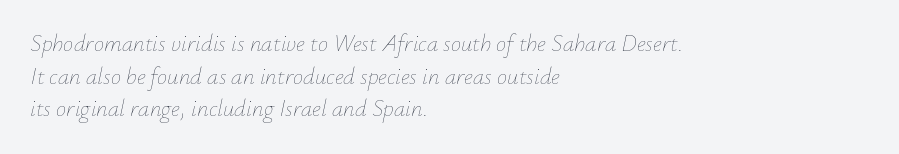
Q: Is the text bold? A: No.
Q: Is the text italic (slanted)? A: Yes, it leans right by about 12 degrees.
Q: Is the text underlined? A: No.
Q: How is the paragraph aligned? A: Left-aligned.
Q: Is the spacing between letters normal or unusually wide? A: Normal.
Q: Is the spacing between lines tight, normal or loose? A: Normal.
